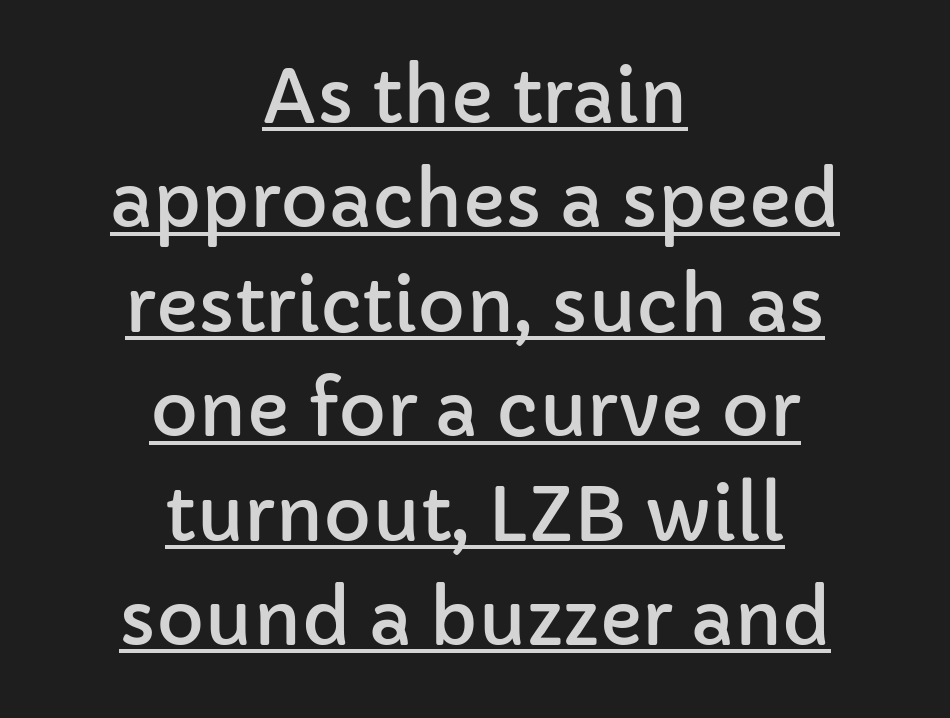
{"serif": "no", "italic": "no", "width": "normal", "stroke_contrast": "low", "x_height": "medium", "monospaced": "no", "underline": "yes", "align": "center", "line_spacing": "normal", "line_spacing_ratio": 1.43, "letter_spacing": "normal", "letter_spacing_em": 0.0, "glyph_px": 73}
